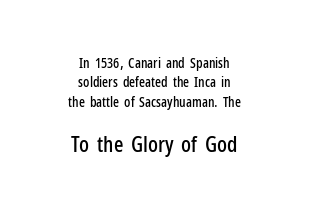
{"italic": "no", "underline": "no", "align": "center", "line_spacing": "normal", "line_spacing_ratio": 1.38, "letter_spacing": "normal", "letter_spacing_em": 0.0, "larger_block": "second", "size_ratio": 1.57, "glyph_px": 22}
